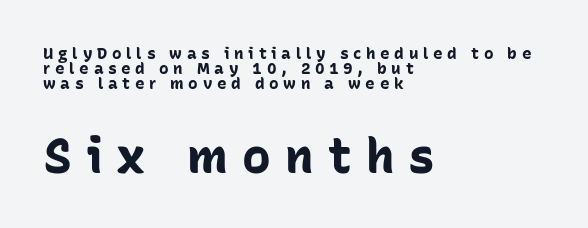
Q: Is the text bold? A: Yes.
Q: Is the text italic (slanted)? A: No, it is upright.
Q: Is the typeface a serif or a sans-serif typeface? A: Sans-serif.
Q: Is the text underlined? A: No.
Q: How is the paragraph aligned? A: Left-aligned.
Q: Is the spacing between letters normal or unusually wide? A: Unusually wide.
Q: Is the spacing between lines tight, normal or loose? A: Tight.
Q: Which block of text is set in a larger size, the first (top) or the second (bottom)? A: The second (bottom) one.
Q: Width (condensed, normal, or wide)? A: Normal.
Q: Stroke contrast? A: Low.
Q: x-height? A: Medium.
Q: Monospaced? A: No.
